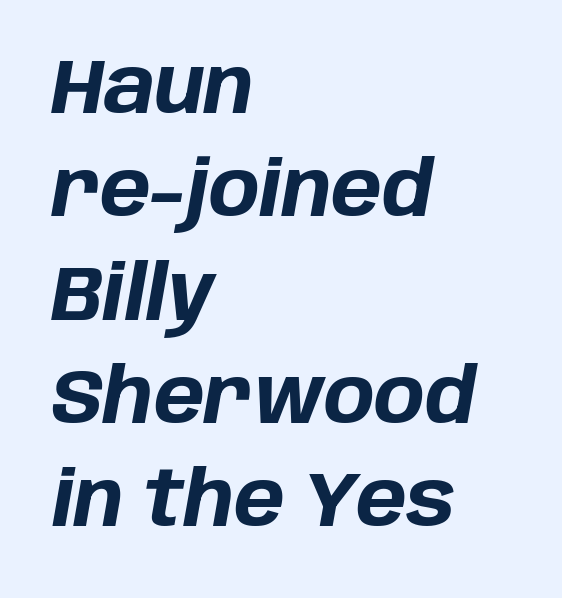
The image shows 76 px bold type, italic (leaning right); set left-aligned, normal line spacing (1.36x), normal letter spacing, not underlined; low stroke contrast and a large x-height.
